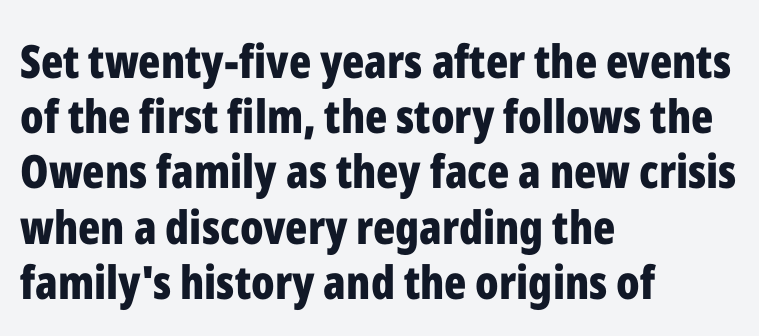
Q: Is the text bold? A: Yes.
Q: Is the text italic (slanted)? A: No, it is upright.
Q: Is the typeface a serif or a sans-serif typeface? A: Sans-serif.
Q: Is the text underlined? A: No.
Q: How is the paragraph aligned? A: Left-aligned.
Q: Is the spacing between letters normal or unusually wide? A: Normal.
Q: Width (condensed, normal, or wide)? A: Condensed.
Q: Stroke contrast? A: Low.
Q: x-height? A: Medium.
Q: Monospaced? A: No.
